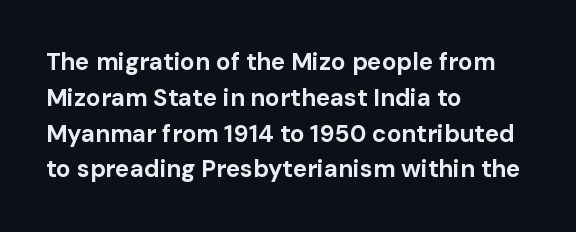
The image shows 24 px bold type, upright; set left-aligned, normal line spacing (1.49x), normal letter spacing, not underlined.
